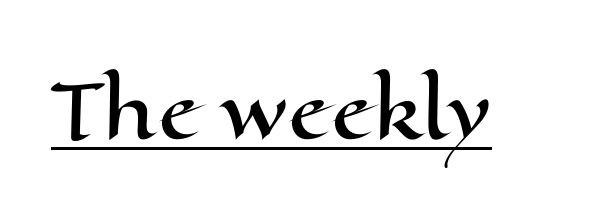
Q: Is the text italic (slanted)? A: No, it is upright.
Q: Is the text underlined? A: Yes.
Q: Is the spacing between letters normal or unusually wide? A: Normal.
Q: Width (condensed, normal, or wide)? A: Wide.
Q: Stroke contrast? A: High.
Q: x-height? A: Medium.
Q: Monospaced? A: No.
